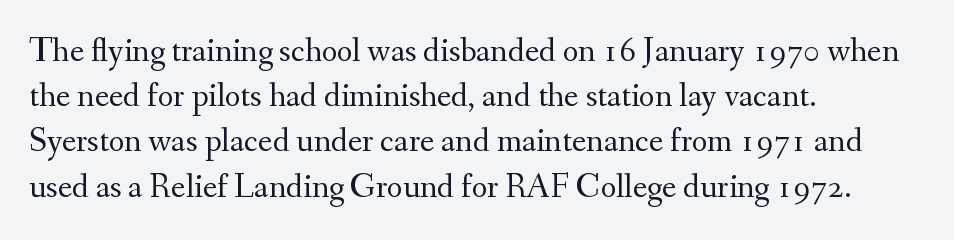
{"serif": "yes", "italic": "no", "bold": "no", "weight": "regular", "width": "normal", "stroke_contrast": "medium", "x_height": "small", "monospaced": "no", "underline": "no", "align": "left", "line_spacing": "normal", "line_spacing_ratio": 1.33, "letter_spacing": "normal", "letter_spacing_em": 0.0, "glyph_px": 34}
